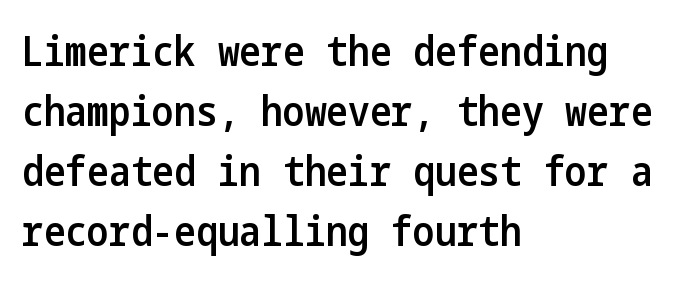
The image shows 41 px semibold, condensed sans-serif type, upright; set left-aligned, normal line spacing (1.46x), normal letter spacing, not underlined; low stroke contrast and a medium x-height.
